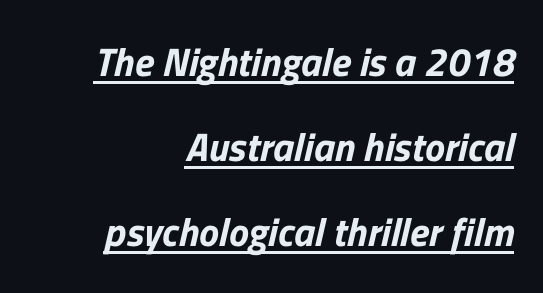
{"serif": "no", "width": "normal", "stroke_contrast": "low", "x_height": "medium", "monospaced": "no", "underline": "yes", "align": "right", "line_spacing": "loose", "line_spacing_ratio": 2.13, "letter_spacing": "normal", "letter_spacing_em": 0.0, "glyph_px": 40}
